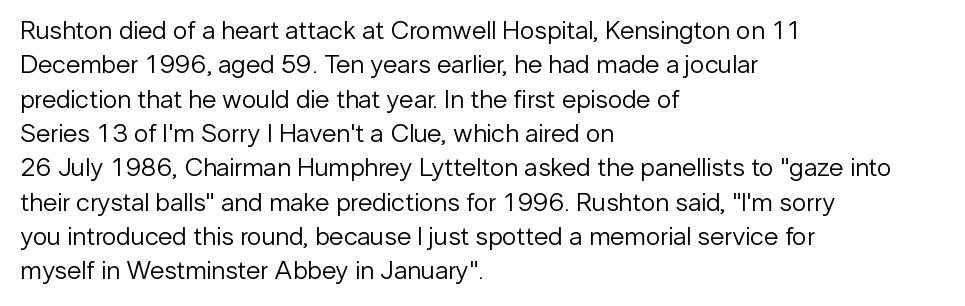
Q: Is the text bold? A: No.
Q: Is the text italic (slanted)? A: No, it is upright.
Q: Is the text underlined? A: No.
Q: How is the paragraph aligned? A: Left-aligned.
Q: Is the spacing between letters normal or unusually wide? A: Normal.
Q: Is the spacing between lines tight, normal or loose? A: Normal.
